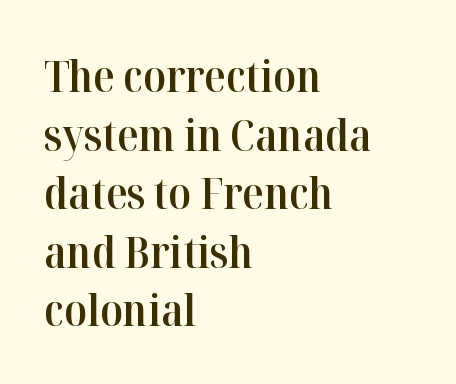
The axis of the letterforms is exactly vertical. The letters carry serifs — small finishing strokes at the ends of their stems. A normal amount of white space separates one row of letters from the next. The strokes are fattened partway — semibold, not bold.
